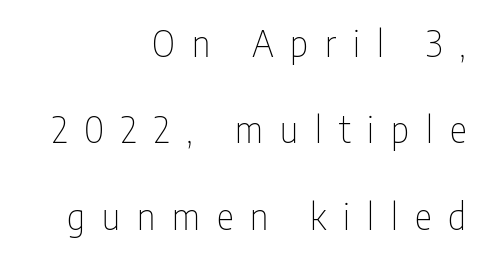
{"serif": "no", "italic": "no", "bold": "no", "weight": "thin", "width": "condensed", "stroke_contrast": "low", "x_height": "medium", "monospaced": "no", "underline": "no", "align": "right", "line_spacing": "loose", "line_spacing_ratio": 2.4, "letter_spacing": "wide", "letter_spacing_em": 0.47, "glyph_px": 36}
